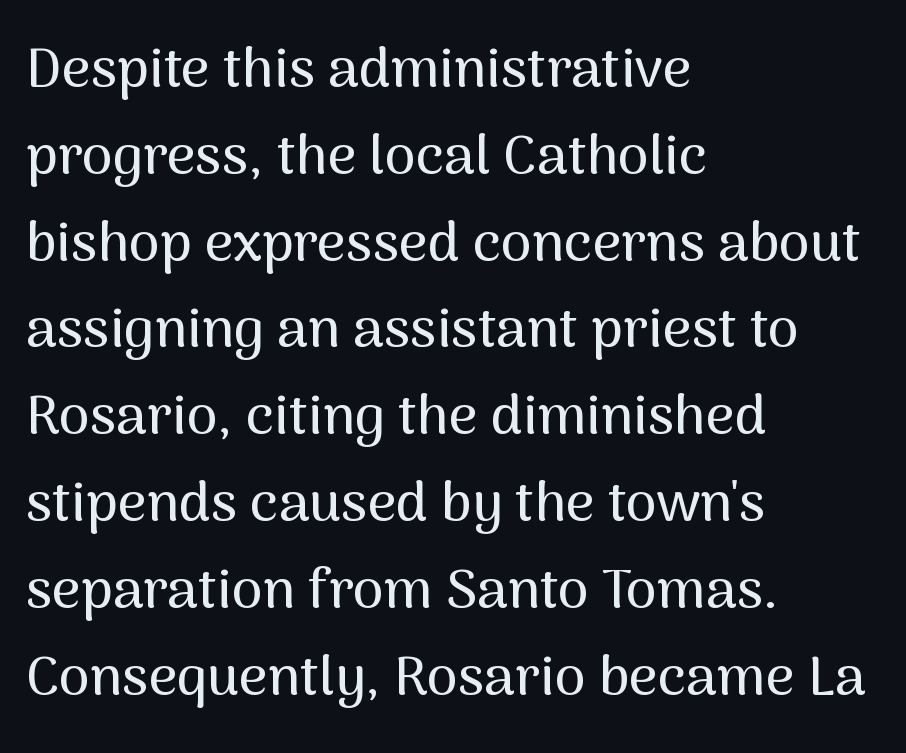
Each new line begins a customary step beneath the previous one. A typesetter would call this proportional, since set widths differ per character. Only glyphs here, with clear space below each row. Type style note: lacks serifs. The rendering keeps characters at their native spacing.
